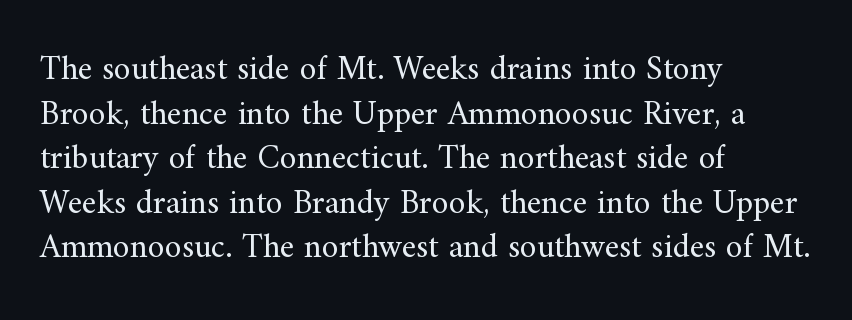
{"serif": "yes", "italic": "no", "bold": "no", "weight": "regular", "width": "normal", "stroke_contrast": "medium", "x_height": "small", "monospaced": "no", "underline": "no", "align": "left", "line_spacing": "normal", "line_spacing_ratio": 1.31, "letter_spacing": "normal", "letter_spacing_em": 0.0, "glyph_px": 34}
